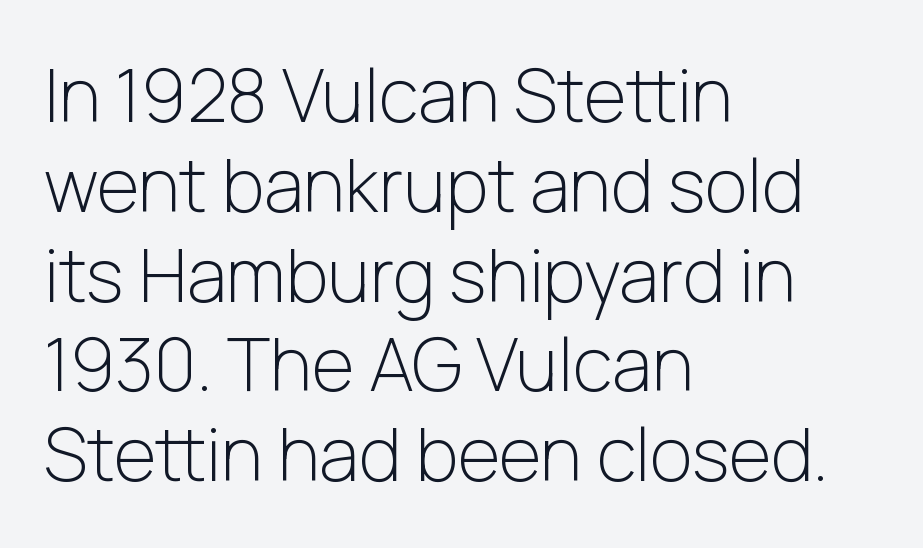
The image shows 73 px light sans-serif type, upright; set left-aligned, line spacing 1.23x, normal letter spacing, not underlined; low stroke contrast and a medium x-height.
